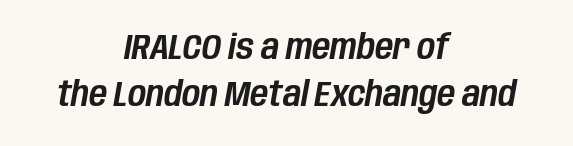
The image shows 35 px condensed type, italic (leaning right); set centered, normal line spacing (1.34x), normal letter spacing, not underlined; low stroke contrast and a large x-height.
